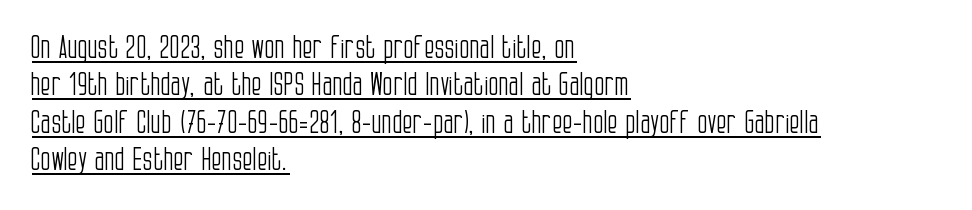
The image shows 30 px light, condensed sans-serif type, upright; set left-aligned, normal line spacing (1.25x), normal letter spacing, underlined; low stroke contrast and a large x-height.
